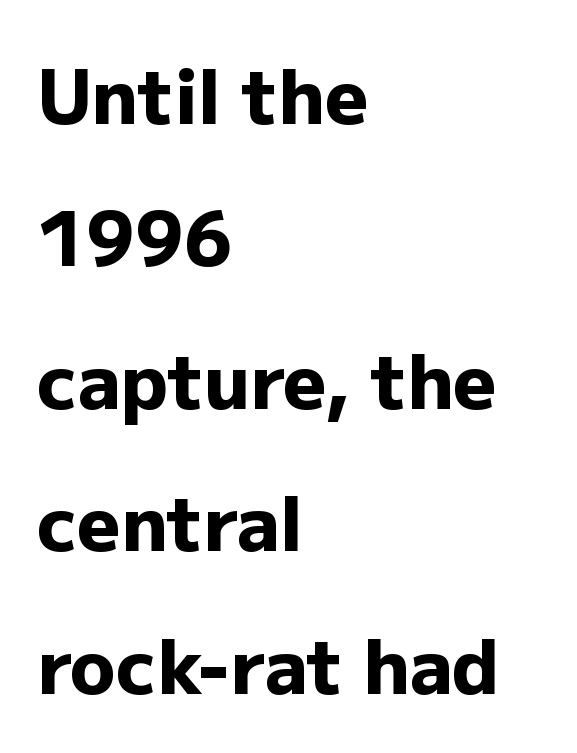
Q: Is the text bold? A: Yes.
Q: Is the text italic (slanted)? A: No, it is upright.
Q: Is the typeface a serif or a sans-serif typeface? A: Sans-serif.
Q: Is the text underlined? A: No.
Q: How is the paragraph aligned? A: Left-aligned.
Q: Is the spacing between letters normal or unusually wide? A: Normal.
Q: Is the spacing between lines tight, normal or loose? A: Loose.
Q: Width (condensed, normal, or wide)? A: Normal.
Q: Stroke contrast? A: Low.
Q: x-height? A: Medium.
Q: Monospaced? A: No.
